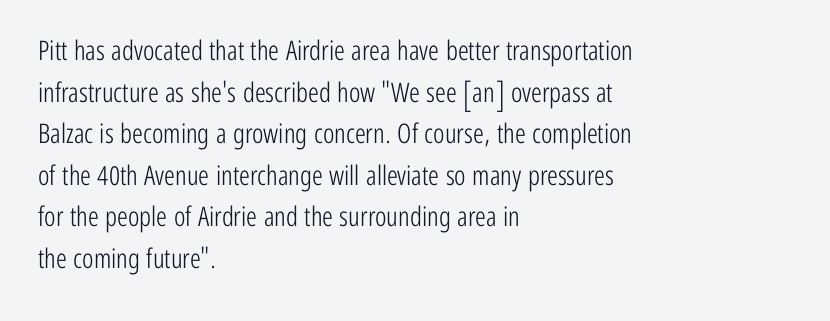
This sample uses an upright cut, with every glyph sitting square on the baseline. Lines of text with bare space underneath. The setting favours the left margin, as ordinary paragraphs usually do. Leading: standard. The typesetting does not lean heavy: it is not bold. You could call the tracking neutral — neither tight nor loose.
